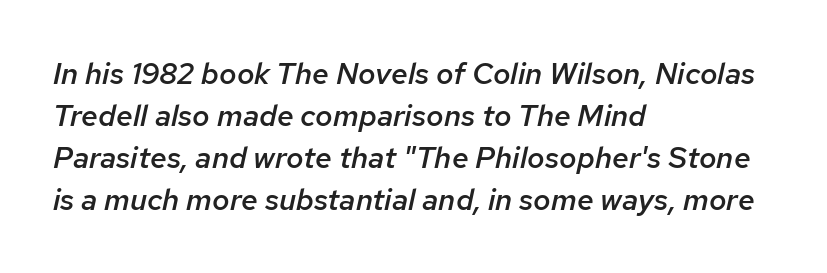
The image shows 30 px semibold type, italic (leaning right); set left-aligned, normal line spacing (1.4x), normal letter spacing, not underlined; low stroke contrast and a medium x-height.
